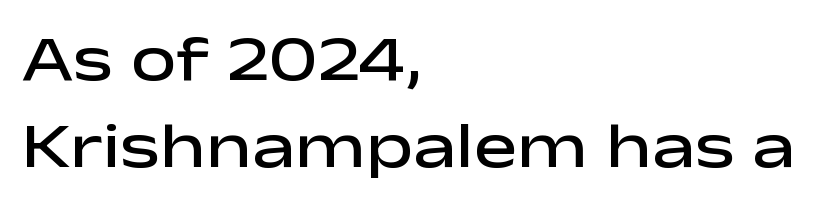
Q: Is the text bold? A: Semi-bold.
Q: Is the text italic (slanted)? A: No, it is upright.
Q: Is the typeface a serif or a sans-serif typeface? A: Sans-serif.
Q: Is the text underlined? A: No.
Q: How is the paragraph aligned? A: Left-aligned.
Q: Is the spacing between letters normal or unusually wide? A: Normal.
Q: Is the spacing between lines tight, normal or loose? A: Normal.
Q: Width (condensed, normal, or wide)? A: Wide.
Q: Stroke contrast? A: Low.
Q: x-height? A: Medium.
Q: Monospaced? A: No.
